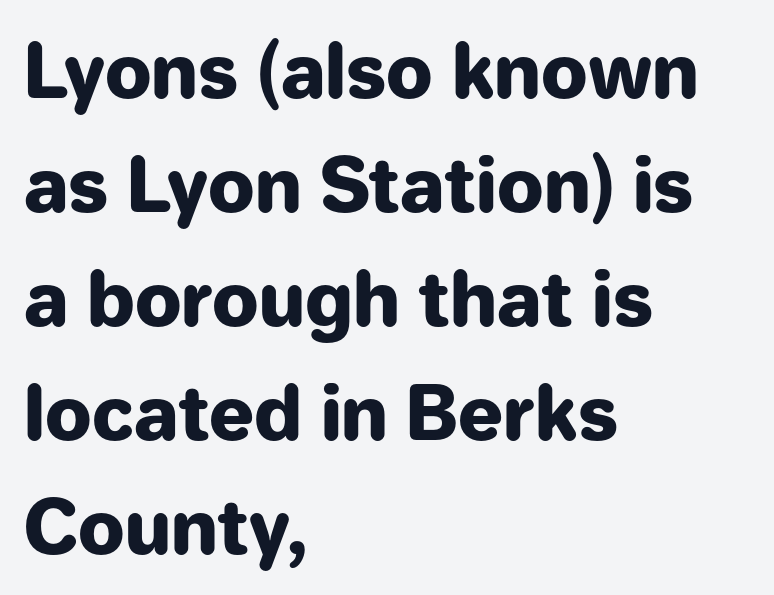
The image shows 74 px heavy sans-serif type, upright; set left-aligned, normal line spacing (1.54x), normal letter spacing, not underlined; low stroke contrast and a medium x-height.
